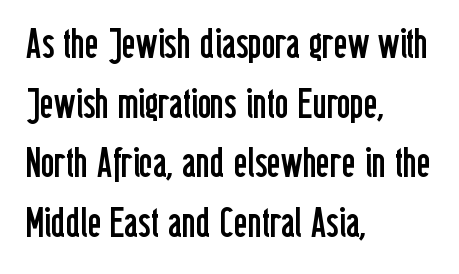
Q: Is the text bold? A: No.
Q: Is the text italic (slanted)? A: No, it is upright.
Q: Is the typeface a serif or a sans-serif typeface? A: Sans-serif.
Q: Is the text underlined? A: No.
Q: How is the paragraph aligned? A: Left-aligned.
Q: Is the spacing between letters normal or unusually wide? A: Normal.
Q: Is the spacing between lines tight, normal or loose? A: Normal.
Q: Width (condensed, normal, or wide)? A: Condensed.
Q: Stroke contrast? A: Low.
Q: x-height? A: Medium.
Q: Monospaced? A: No.
